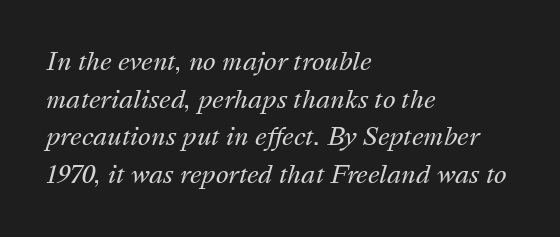
The strokes carry an ordinary text weight at most. A typesetter would mark this as italic. Nothing unusual about the tracking: characters are spaced as the font intends. The compositor pushed each line to the left boundary. Honestly, there is no underline to notice here at all. The designer left line spacing at the default.
